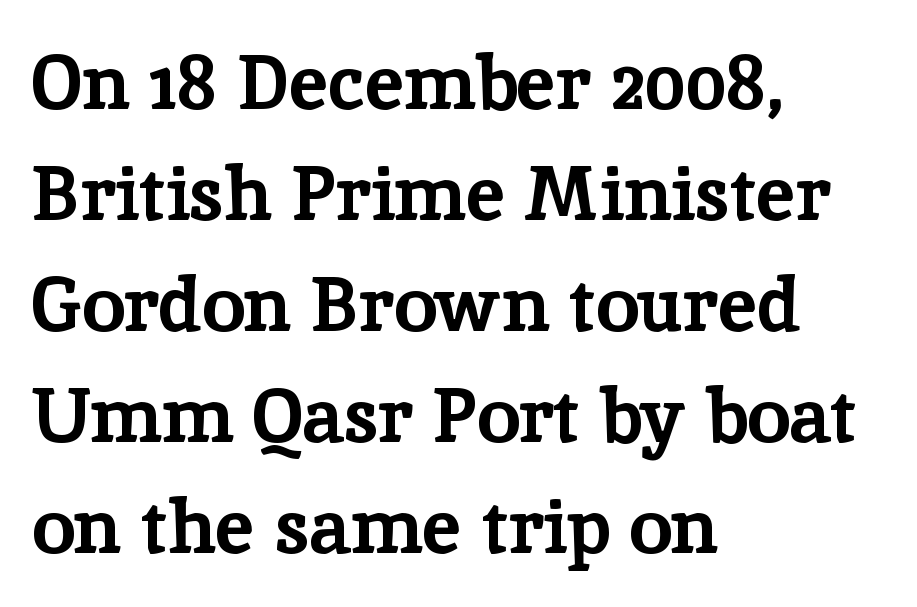
Q: Is the text bold? A: Yes.
Q: Is the text italic (slanted)? A: No, it is upright.
Q: Is the typeface a serif or a sans-serif typeface? A: Serif.
Q: Is the text underlined? A: No.
Q: How is the paragraph aligned? A: Left-aligned.
Q: Is the spacing between letters normal or unusually wide? A: Normal.
Q: Is the spacing between lines tight, normal or loose? A: Normal.
Q: Width (condensed, normal, or wide)? A: Normal.
Q: Stroke contrast? A: Low.
Q: x-height? A: Medium.
Q: Monospaced? A: No.
